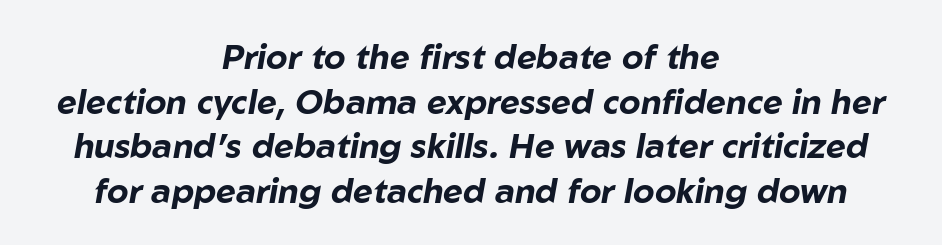
{"italic": "yes", "lean": "right", "slant_degrees": 10, "bold": "yes", "weight": "bold", "width": "normal", "stroke_contrast": "low", "x_height": "medium", "monospaced": "no", "underline": "no", "align": "center", "line_spacing": "normal", "line_spacing_ratio": 1.31, "letter_spacing": "normal", "letter_spacing_em": 0.0, "glyph_px": 34}
